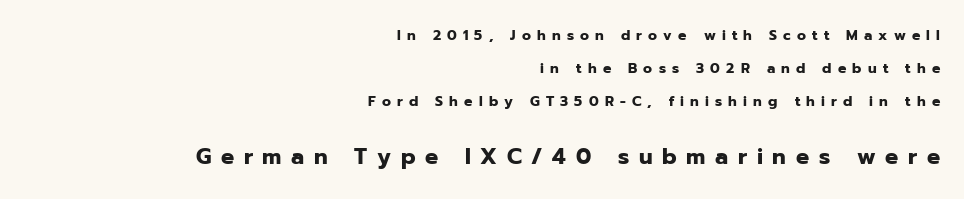
The tracking jumps out immediately: characters are airy and widely separated. Clear beneath every line of the passage. The more generous point size was reserved for the lower chunk. The paragraph has a hard right edge and a soft left edge.
